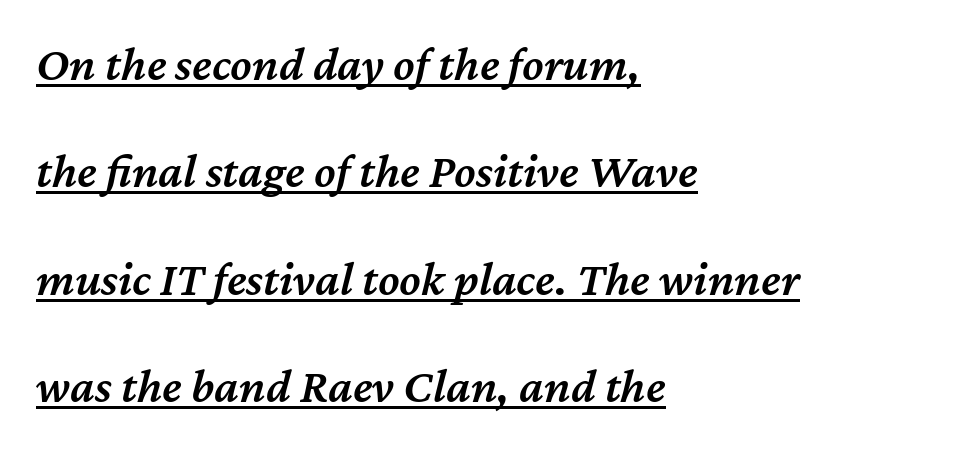
{"italic": "yes", "lean": "right", "slant_degrees": 12, "bold": "semi", "weight": "semibold", "width": "normal", "stroke_contrast": "medium", "x_height": "medium", "monospaced": "no", "underline": "yes", "align": "left", "line_spacing": "loose", "line_spacing_ratio": 2.19, "letter_spacing": "normal", "letter_spacing_em": 0.0, "glyph_px": 49}
